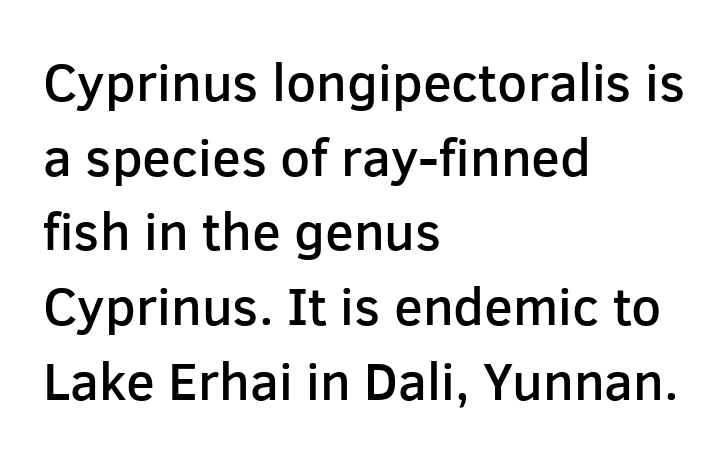
Q: Is the text bold? A: Semi-bold.
Q: Is the text italic (slanted)? A: No, it is upright.
Q: Is the typeface a serif or a sans-serif typeface? A: Sans-serif.
Q: Is the text underlined? A: No.
Q: How is the paragraph aligned? A: Left-aligned.
Q: Is the spacing between letters normal or unusually wide? A: Normal.
Q: Is the spacing between lines tight, normal or loose? A: Normal.
Q: Width (condensed, normal, or wide)? A: Normal.
Q: Stroke contrast? A: Low.
Q: x-height? A: Medium.
Q: Monospaced? A: No.
